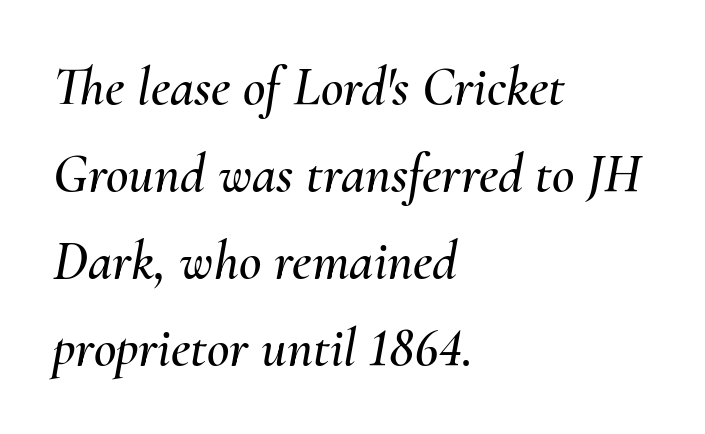
Q: Is the text italic (slanted)? A: Yes, it leans right by about 10 degrees.
Q: Is the text underlined? A: No.
Q: How is the paragraph aligned? A: Left-aligned.
Q: Is the spacing between letters normal or unusually wide? A: Normal.
Q: Is the spacing between lines tight, normal or loose? A: Normal.
Q: Width (condensed, normal, or wide)? A: Normal.
Q: Stroke contrast? A: Medium.
Q: x-height? A: Small.
Q: Monospaced? A: No.
